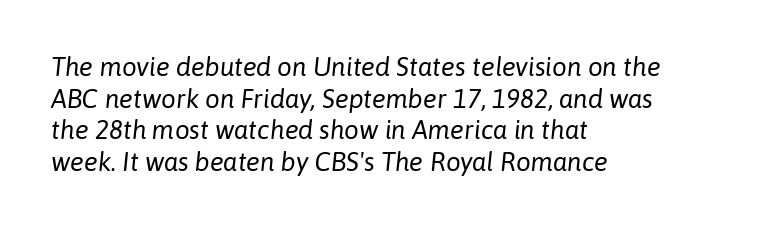
Caption: multi-line text, flush left, ragged right. Rendered with sloped, italic letterforms. Here the glyphs are tracked normally, forming tight word shapes. Compared with a typical body face, this is equally light or lighter still.
